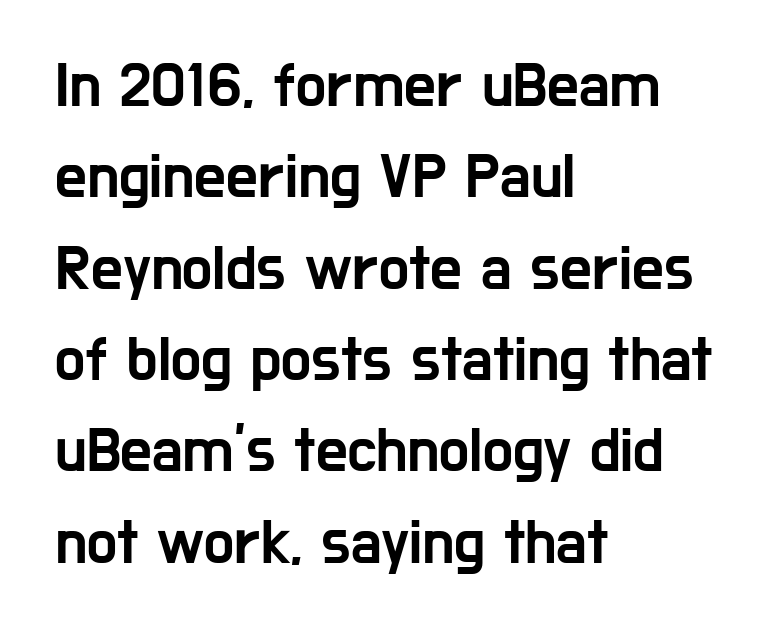
The image shows 63 px condensed sans-serif type, upright; set left-aligned, normal line spacing (1.45x), normal letter spacing, not underlined; low stroke contrast and a medium x-height.
